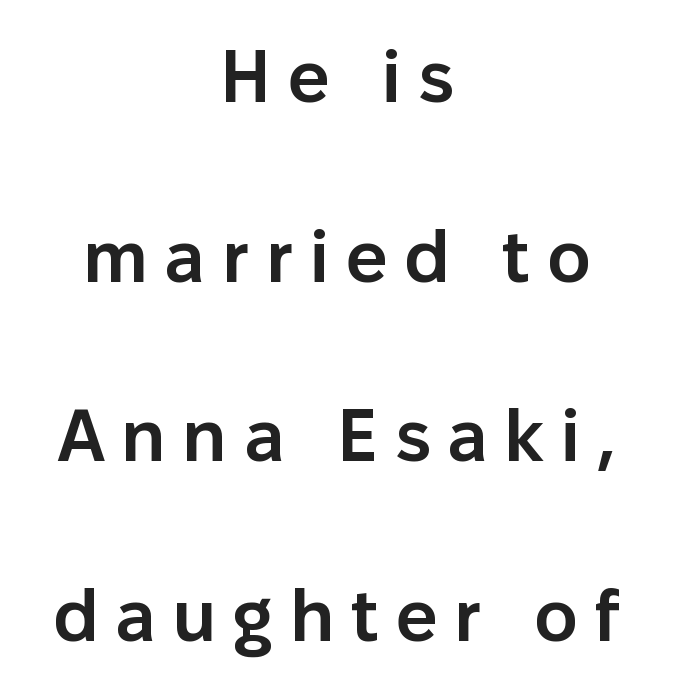
The image shows 73 px semibold sans-serif type, upright; set centered, loose line spacing (2.46x), unusually wide letter spacing (+0.23 em), not underlined; low stroke contrast and a medium x-height.
